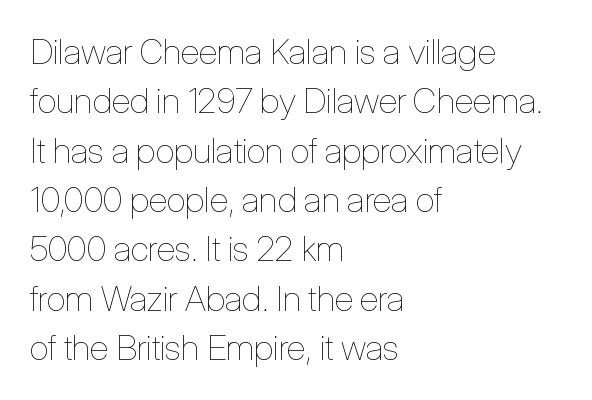
{"italic": "no", "bold": "no", "weight": "thin", "width": "condensed", "stroke_contrast": "low", "x_height": "medium", "monospaced": "no", "underline": "no", "align": "left", "line_spacing": "normal", "line_spacing_ratio": 1.41, "letter_spacing": "normal", "letter_spacing_em": 0.0, "glyph_px": 35}
